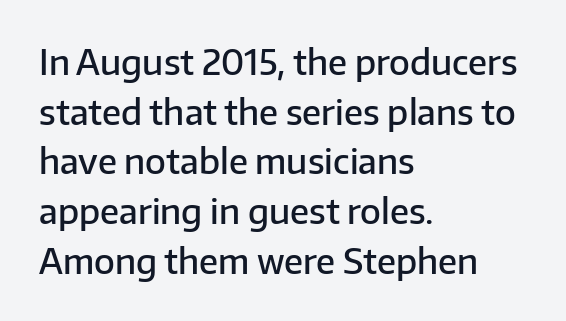
Do the characters align in a grid? No, the font is proportional. The space between consecutive lines is moderate. Casual observation: everything's shoved over to the left. Does the weight exceed regular? Yes, but only to semibold. Are there feet on the stems? There aren't — it's a sans.
